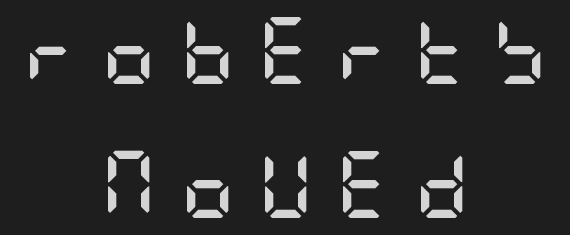
{"serif": "no", "italic": "no", "bold": "yes", "weight": "semibold", "width": "condensed", "stroke_contrast": "low", "x_height": "large", "underline": "no", "align": "center", "line_spacing": "loose", "line_spacing_ratio": 2.0, "letter_spacing": "wide", "letter_spacing_em": 0.35, "glyph_px": 67}
